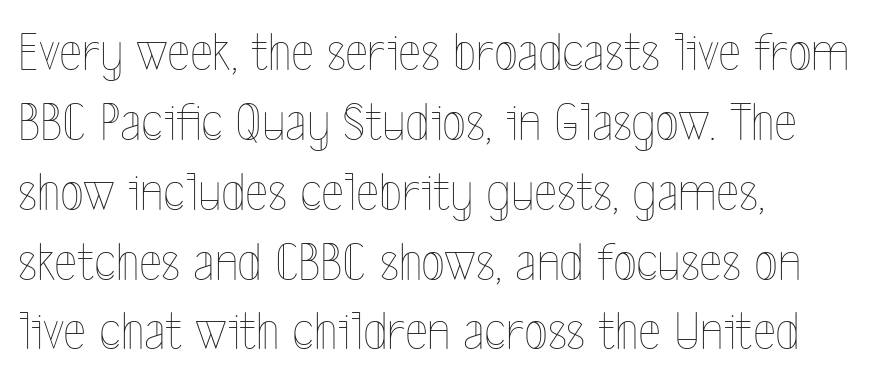
{"italic": "no", "bold": "no", "weight": "thin", "width": "condensed", "x_height": "medium", "monospaced": "no", "underline": "no", "align": "left", "line_spacing": "normal", "line_spacing_ratio": 1.27, "letter_spacing": "normal", "letter_spacing_em": 0.0, "glyph_px": 55}
